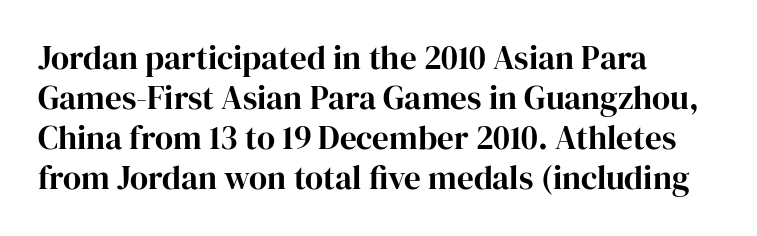
The typesetter chose a ragged-right arrangement here. Default kerning and tracking; the words read as compact shapes. You could not count columns in this text — the font is proportionally spaced. When letters stand straight like this, we call the style roman or upright.
